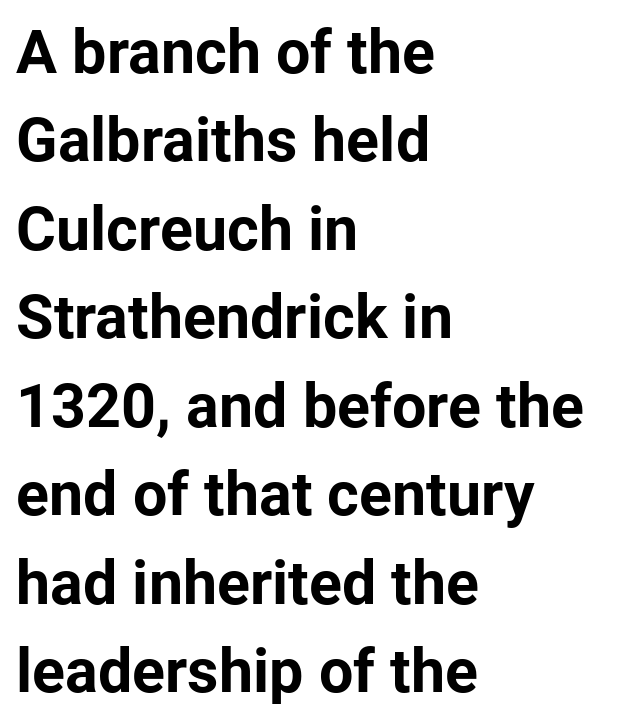
Q: Is the text bold? A: Yes.
Q: Is the text italic (slanted)? A: No, it is upright.
Q: Is the typeface a serif or a sans-serif typeface? A: Sans-serif.
Q: Is the text underlined? A: No.
Q: How is the paragraph aligned? A: Left-aligned.
Q: Is the spacing between letters normal or unusually wide? A: Normal.
Q: Is the spacing between lines tight, normal or loose? A: Normal.
Q: Width (condensed, normal, or wide)? A: Normal.
Q: Stroke contrast? A: Low.
Q: x-height? A: Medium.
Q: Monospaced? A: No.
